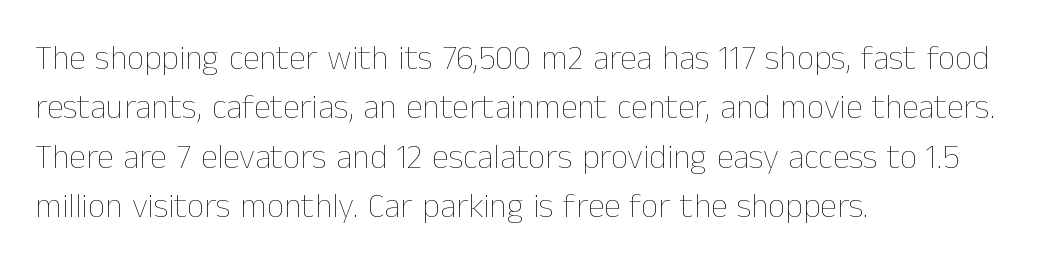
Q: Is the text bold? A: No.
Q: Is the text italic (slanted)? A: No, it is upright.
Q: Is the text underlined? A: No.
Q: How is the paragraph aligned? A: Left-aligned.
Q: Is the spacing between letters normal or unusually wide? A: Normal.
Q: Is the spacing between lines tight, normal or loose? A: Normal.
Q: Width (condensed, normal, or wide)? A: Normal.
Q: Stroke contrast? A: Low.
Q: x-height? A: Medium.
Q: Monospaced? A: No.
